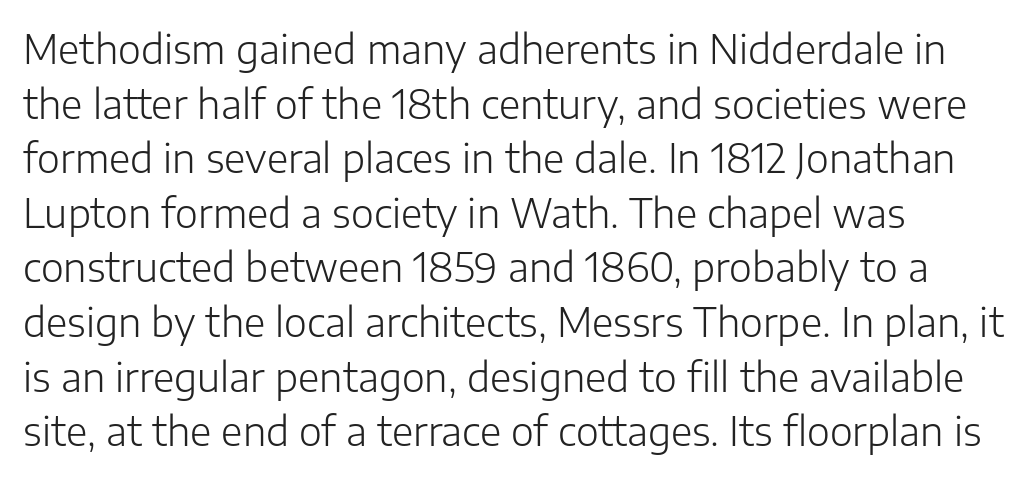
The image shows 39 px light sans-serif type, upright; set left-aligned, normal line spacing (1.4x), normal letter spacing, not underlined; low stroke contrast and a medium x-height.
